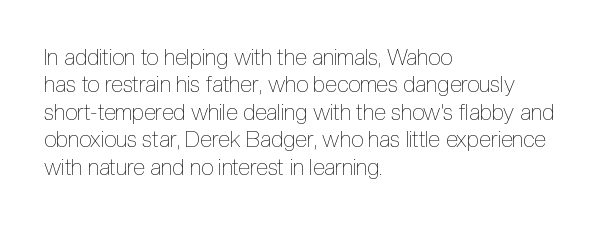
{"italic": "no", "bold": "no", "underline": "no", "align": "left", "line_spacing": "normal", "line_spacing_ratio": 1.25, "letter_spacing": "normal", "letter_spacing_em": 0.0, "glyph_px": 22}
